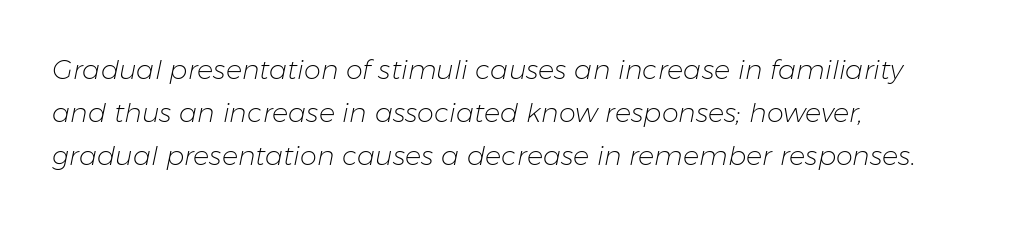
The face used here has a pronounced slope to its letters. The strokes carry an ordinary text weight at most. Standard letterfit; no display-style spreading of the glyphs. Reading down the column, the eye jumps a familiar distance to each next line. The glyphs are unaccompanied by any horizontal stroke below them.
